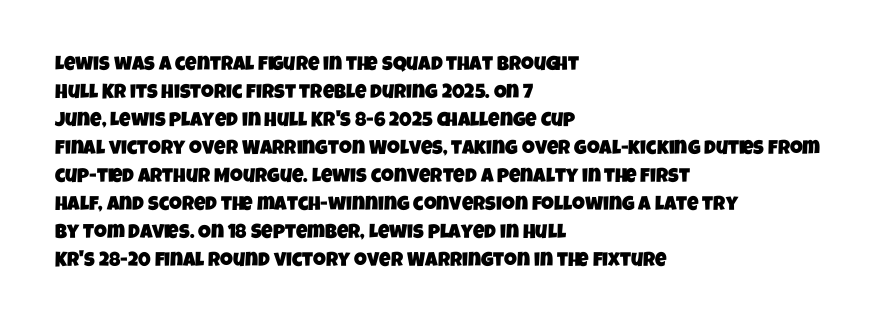
Q: Is the text underlined? A: No.
Q: How is the paragraph aligned? A: Left-aligned.
Q: Is the spacing between letters normal or unusually wide? A: Normal.
Q: Is the spacing between lines tight, normal or loose? A: Normal.
